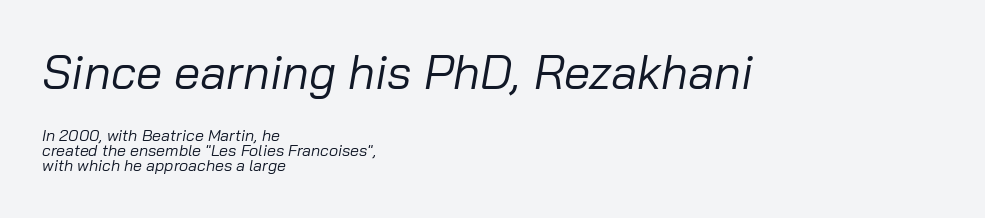
An italicized treatment has been applied to the whole sample. Note: larger setting up top, smaller setting below. This sample has the flowing, uneven cadence of proportional lettering. Glance below the letters and you will spot only blank space.
